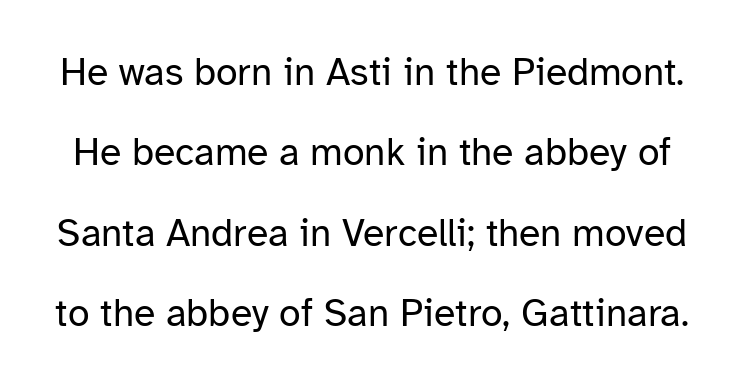
The image shows 39 px regular-weight sans-serif type, upright; set loose line spacing (2.06x), normal letter spacing, not underlined; low stroke contrast and a medium x-height.
